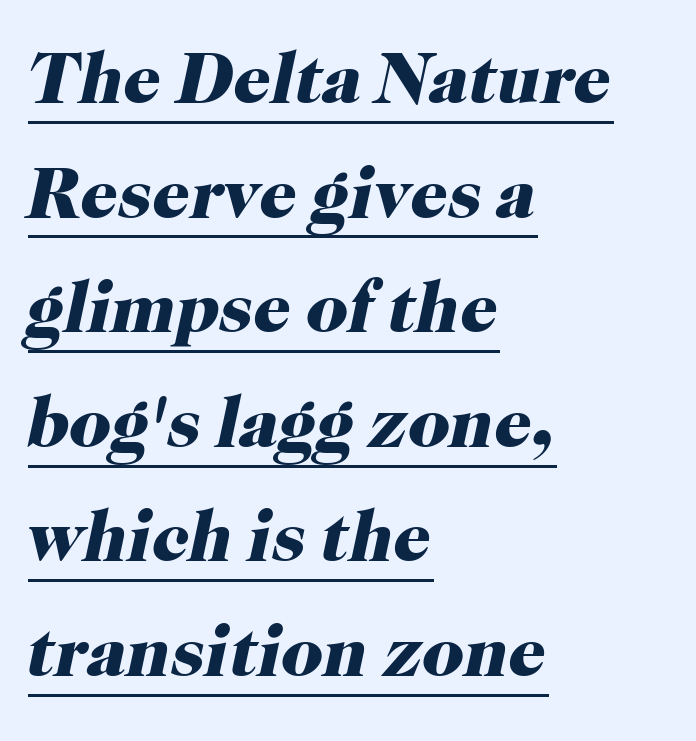
Q: Is the text bold? A: Yes.
Q: Is the text italic (slanted)? A: Yes, it leans right by about 12 degrees.
Q: Is the typeface a serif or a sans-serif typeface? A: Serif.
Q: Is the text underlined? A: Yes.
Q: How is the paragraph aligned? A: Left-aligned.
Q: Is the spacing between letters normal or unusually wide? A: Normal.
Q: Is the spacing between lines tight, normal or loose? A: Normal.
Q: Width (condensed, normal, or wide)? A: Normal.
Q: Stroke contrast? A: High.
Q: x-height? A: Medium.
Q: Monospaced? A: No.
